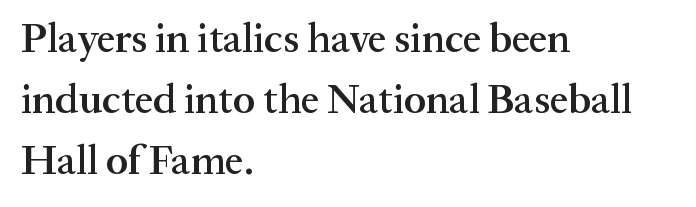
Successive baselines arrive at the customary interval. Horizontal alignment here is leftward, the default for most running prose. Weight: semibold (demi). Lines of text with bare space underneath. Varying glyph widths throughout — classic text-font behaviour.
